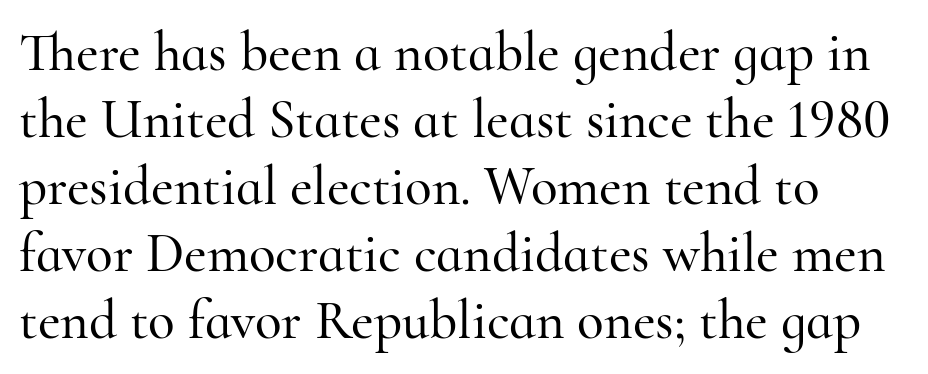
{"serif": "yes", "italic": "no", "width": "normal", "stroke_contrast": "high", "x_height": "small", "monospaced": "no", "underline": "no", "align": "left", "line_spacing_ratio": 1.22, "letter_spacing": "normal", "letter_spacing_em": 0.0, "glyph_px": 55}
